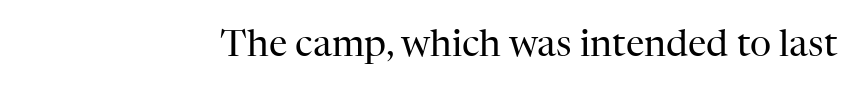
{"serif": "yes", "italic": "no", "bold": "no", "weight": "regular", "width": "normal", "stroke_contrast": "high", "x_height": "medium", "monospaced": "no", "underline": "no", "letter_spacing": "normal", "letter_spacing_em": 0.0, "glyph_px": 37}
